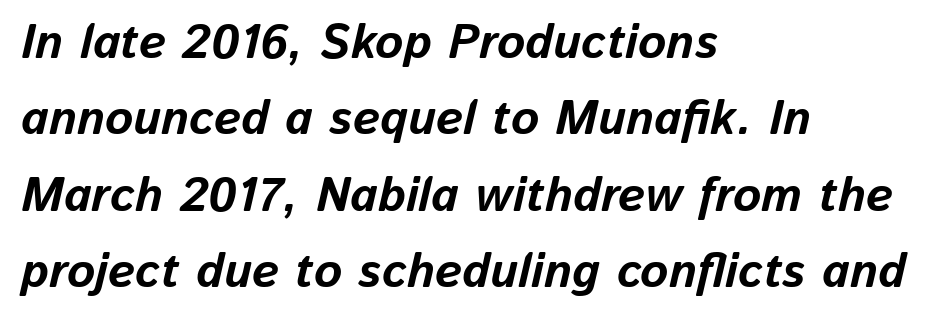
How are the letters spaced? Ordinarily, with no added tracking. Emphasis by weight is at full strength: bold. The ragged edge is on the right, which tells us the setting is flush left. You can tell it's italic because the verticals aren't actually vertical. You could not count columns in this text — the font is proportionally spaced. Just letters on the line, the space beneath them empty.
